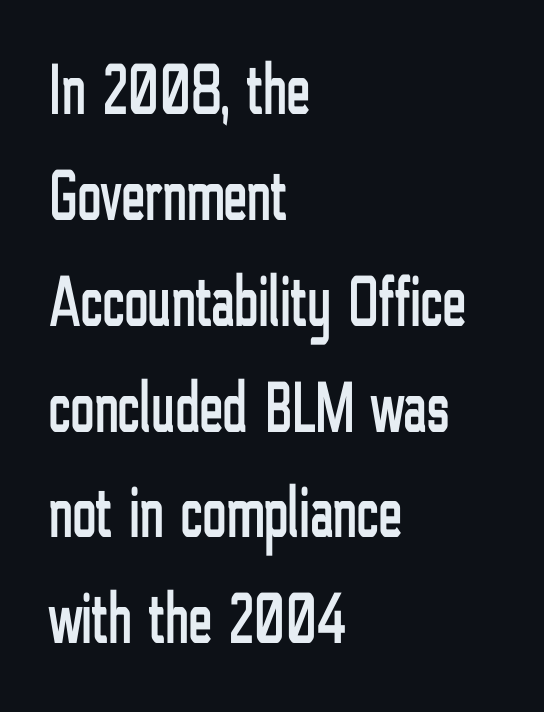
Q: Is the text italic (slanted)? A: No, it is upright.
Q: Is the typeface a serif or a sans-serif typeface? A: Sans-serif.
Q: Is the text underlined? A: No.
Q: How is the paragraph aligned? A: Left-aligned.
Q: Is the spacing between letters normal or unusually wide? A: Normal.
Q: Is the spacing between lines tight, normal or loose? A: Normal.
Q: Width (condensed, normal, or wide)? A: Condensed.
Q: Stroke contrast? A: Low.
Q: x-height? A: Medium.
Q: Monospaced? A: No.
